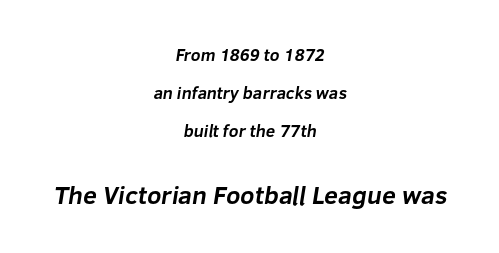
Q: Is the text bold? A: Yes.
Q: Is the text underlined? A: No.
Q: How is the paragraph aligned? A: Centered.
Q: Is the spacing between letters normal or unusually wide? A: Normal.
Q: Is the spacing between lines tight, normal or loose? A: Loose.
Q: Which block of text is set in a larger size, the first (top) or the second (bottom)? A: The second (bottom) one.
